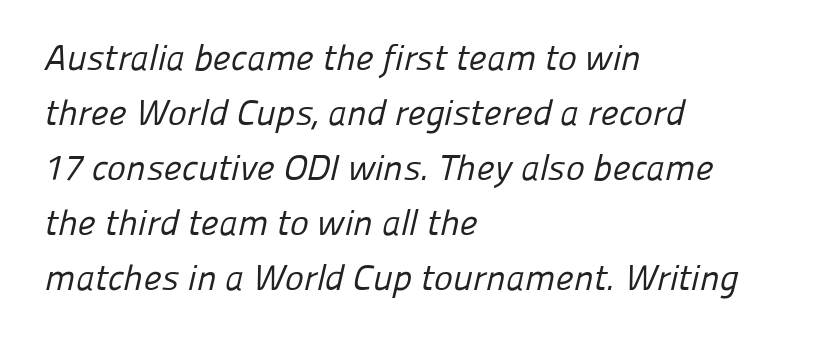
{"serif": "no", "bold": "no", "weight": "regular", "width": "normal", "stroke_contrast": "low", "x_height": "medium", "monospaced": "no", "underline": "no", "align": "left", "line_spacing": "normal", "line_spacing_ratio": 1.53, "letter_spacing": "normal", "letter_spacing_em": 0.0, "glyph_px": 36}
